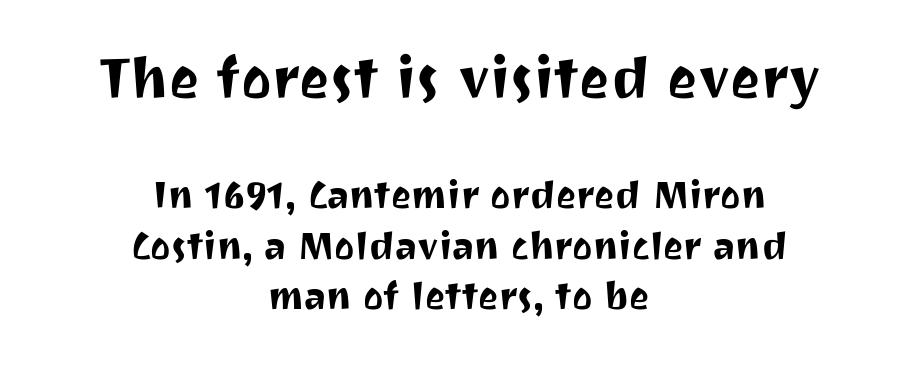
Casual observation: everything's sitting right in the middle. Standard letterfit; no display-style spreading of the glyphs. This rendering features lettering with no underline. The lines are packed closely together with very little leading. The rendering uses natural spacing where letterforms have individual widths.
